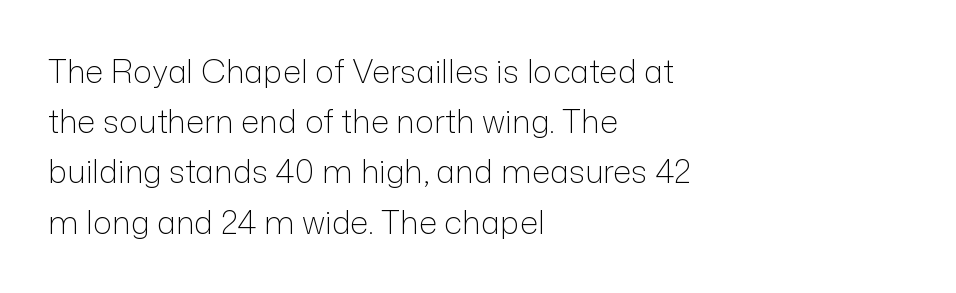
{"serif": "no", "italic": "no", "bold": "no", "weight": "light", "width": "normal", "stroke_contrast": "low", "x_height": "medium", "monospaced": "no", "underline": "no", "align": "left", "line_spacing": "normal", "line_spacing_ratio": 1.57, "letter_spacing": "normal", "letter_spacing_em": 0.0, "glyph_px": 32}
